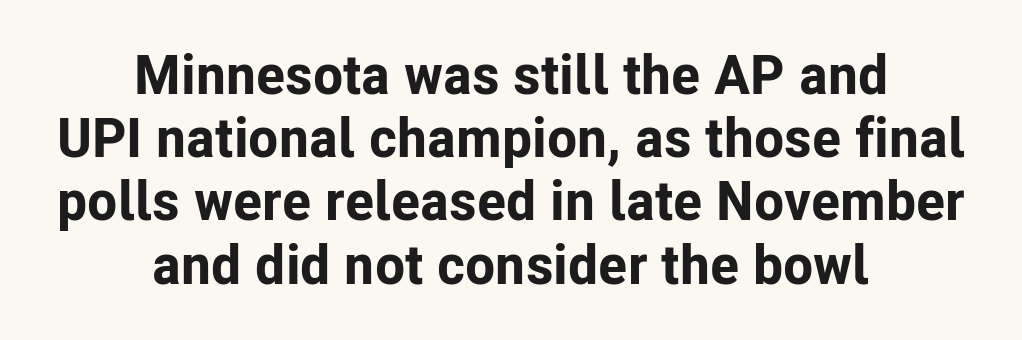
{"serif": "no", "italic": "no", "bold": "yes", "weight": "bold", "width": "normal", "stroke_contrast": "low", "x_height": "medium", "monospaced": "no", "underline": "no", "align": "center", "line_spacing": "tight", "line_spacing_ratio": 1.15, "letter_spacing": "normal", "letter_spacing_em": 0.0, "glyph_px": 55}
